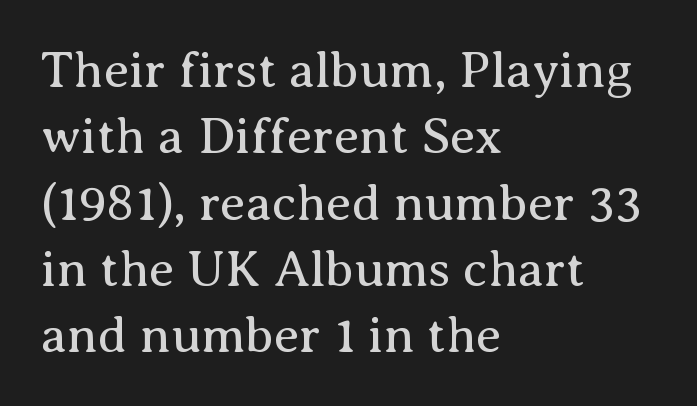
{"serif": "yes", "italic": "no", "bold": "no", "weight": "regular", "width": "normal", "stroke_contrast": "medium", "x_height": "medium", "monospaced": "no", "underline": "no", "align": "left", "line_spacing": "normal", "line_spacing_ratio": 1.3, "letter_spacing": "normal", "letter_spacing_em": 0.0, "glyph_px": 51}
